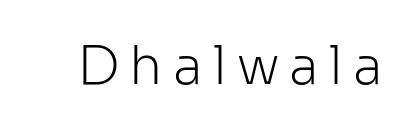
Q: Is the text bold? A: No.
Q: Is the text italic (slanted)? A: No, it is upright.
Q: Is the typeface a serif or a sans-serif typeface? A: Sans-serif.
Q: Is the text underlined? A: No.
Q: Width (condensed, normal, or wide)? A: Normal.
Q: Stroke contrast? A: Low.
Q: x-height? A: Medium.
Q: Monospaced? A: No.
